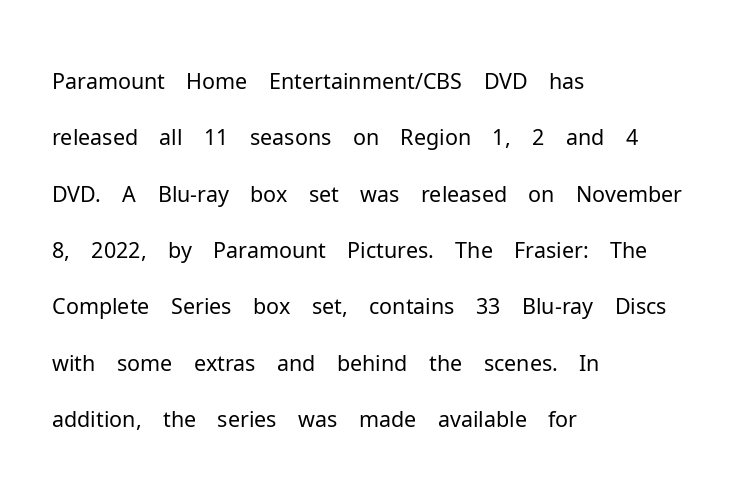
Q: Is the text bold? A: No.
Q: Is the text italic (slanted)? A: No, it is upright.
Q: Is the typeface a serif or a sans-serif typeface? A: Sans-serif.
Q: Is the text underlined? A: No.
Q: How is the paragraph aligned? A: Left-aligned.
Q: Is the spacing between letters normal or unusually wide? A: Normal.
Q: Is the spacing between lines tight, normal or loose? A: Normal.
Q: Width (condensed, normal, or wide)? A: Normal.
Q: Stroke contrast? A: Low.
Q: x-height? A: Medium.
Q: Monospaced? A: No.
